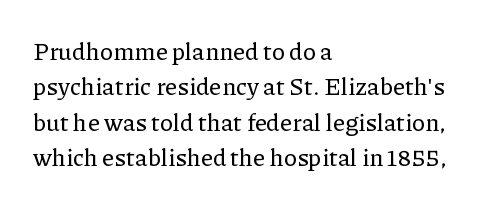
The passage shown stacks its lines at a standard gap. No extra tracking has been applied to these lines. Compared with a centered layout, this one pins lines to the left instead. The area under the type is left untouched. When letters stand straight like this, we call the style roman or upright.
